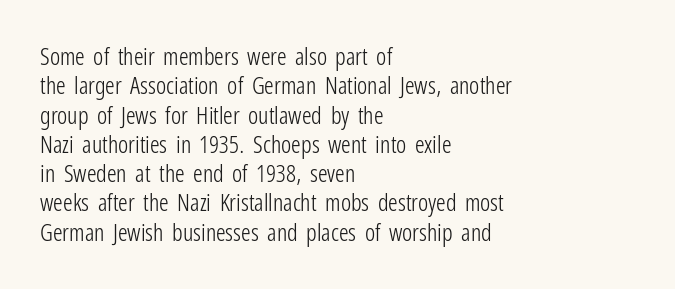
Notice how the stems are strictly vertical — no italics here. Standard letterfit; no display-style spreading of the glyphs. The space beneath each line is pristine and unruled. Counters stay open thanks to moderate or lighter strokes. A classic flush-left, rag-right setting is used for this passage.
